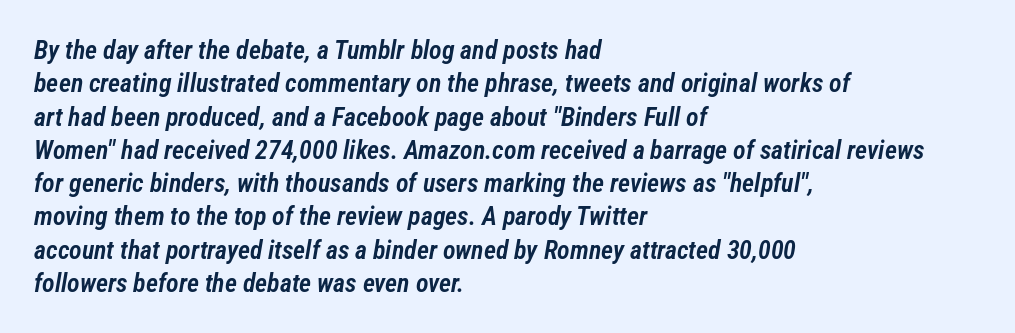
The foot of each line stays bare and open. Whoever set this chose a conventional vertical rhythm. There's an unmistakable incline to the writing here. The paragraph has a hard left edge and a soft right edge. Every letter is mildly thick-stroked: semibold rather than bold. Nobody touched the tracking dial on this one.
